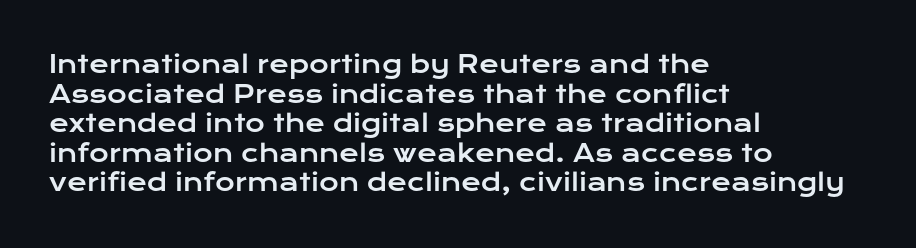
{"italic": "no", "underline": "no", "align": "left", "line_spacing_ratio": 1.23, "letter_spacing": "normal", "letter_spacing_em": 0.0, "glyph_px": 24}
